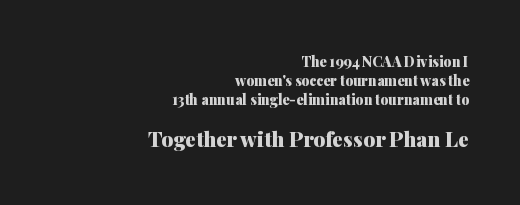
Q: Is the text bold? A: Yes.
Q: Is the text italic (slanted)? A: No, it is upright.
Q: Is the text underlined? A: No.
Q: How is the paragraph aligned? A: Right-aligned.
Q: Is the spacing between letters normal or unusually wide? A: Normal.
Q: Is the spacing between lines tight, normal or loose? A: Normal.
Q: Which block of text is set in a larger size, the first (top) or the second (bottom)? A: The second (bottom) one.
